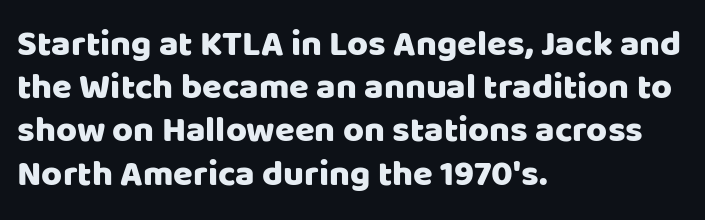
{"serif": "no", "italic": "no", "width": "normal", "stroke_contrast": "low", "x_height": "large", "monospaced": "no", "underline": "no", "align": "left", "line_spacing_ratio": 1.2, "letter_spacing": "normal", "letter_spacing_em": 0.0, "glyph_px": 36}
